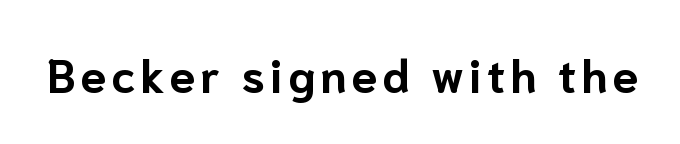
{"serif": "no", "italic": "no", "bold": "yes", "weight": "bold", "width": "normal", "stroke_contrast": "low", "x_height": "medium", "monospaced": "no", "underline": "no", "glyph_px": 46}
